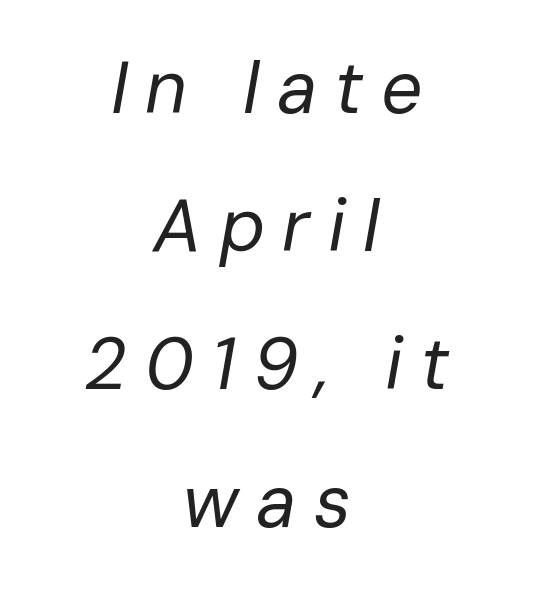
Q: Is the text bold? A: No.
Q: Is the text italic (slanted)? A: Yes, it leans right by about 10 degrees.
Q: Is the text underlined? A: No.
Q: How is the paragraph aligned? A: Centered.
Q: Is the spacing between letters normal or unusually wide? A: Unusually wide.
Q: Width (condensed, normal, or wide)? A: Normal.
Q: Stroke contrast? A: Low.
Q: x-height? A: Medium.
Q: Monospaced? A: No.
